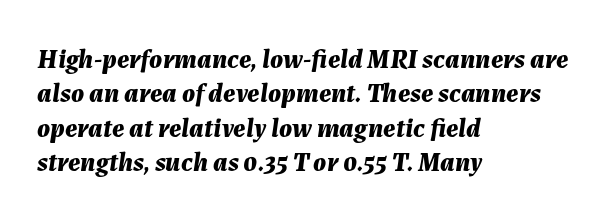
The image shows 27 px bold type, italic (leaning right); set left-aligned, normal line spacing (1.27x), normal letter spacing, not underlined.
